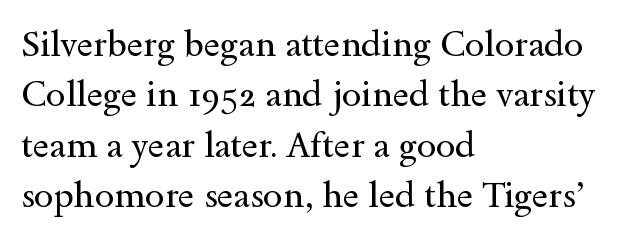
{"serif": "yes", "italic": "no", "bold": "no", "weight": "regular", "width": "wide", "x_height": "small", "monospaced": "no", "underline": "no", "align": "left", "line_spacing": "normal", "line_spacing_ratio": 1.44, "letter_spacing": "normal", "letter_spacing_em": 0.0, "glyph_px": 35}
